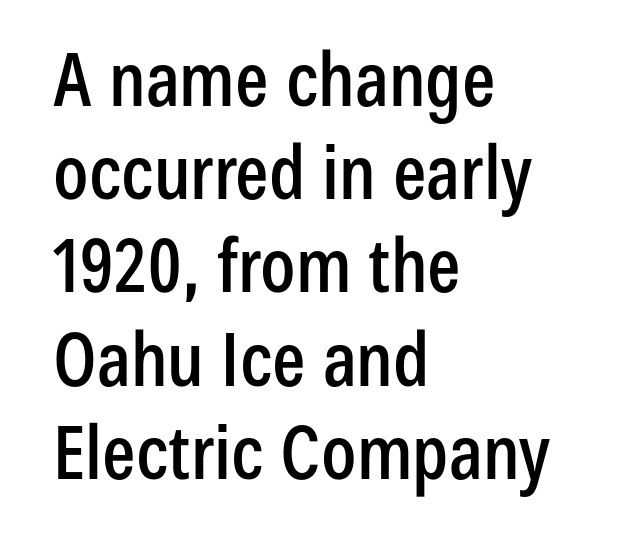
The image shows 74 px condensed sans-serif type, upright; set left-aligned, normal line spacing (1.26x), normal letter spacing, not underlined; low stroke contrast and a medium x-height.
